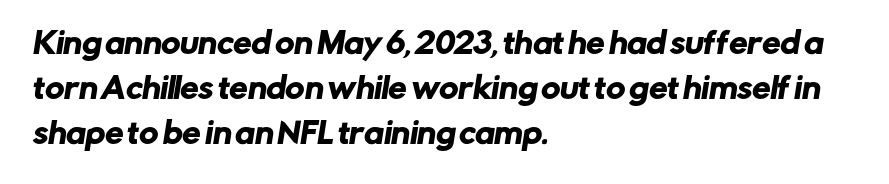
{"serif": "no", "width": "normal", "stroke_contrast": "low", "x_height": "medium", "monospaced": "no", "underline": "no", "align": "left", "line_spacing": "normal", "line_spacing_ratio": 1.55, "letter_spacing": "normal", "letter_spacing_em": 0.0, "glyph_px": 29}
